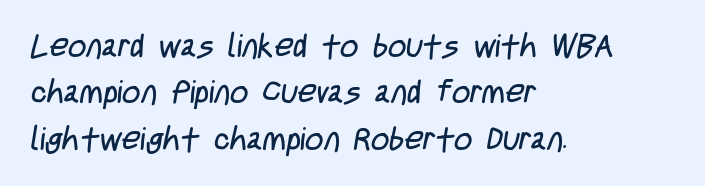
Vertical stems look standard width or narrower in stroke. This sample is left-justified, so line endings fall wherever the words run out. The vertical gap from one line to the next is medium. Letter spacing: default. Nope, no serifs anywhere on these letters.
